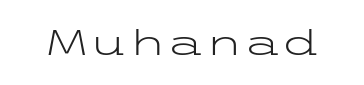
Tracking here is standard; glyphs follow each other at the usual distance. Typographically, this falls in the sans-serif category. Beneath every word, the page is bare. Weight: not bold — regular or lighter. The lettering holds an erect, upright posture throughout.
